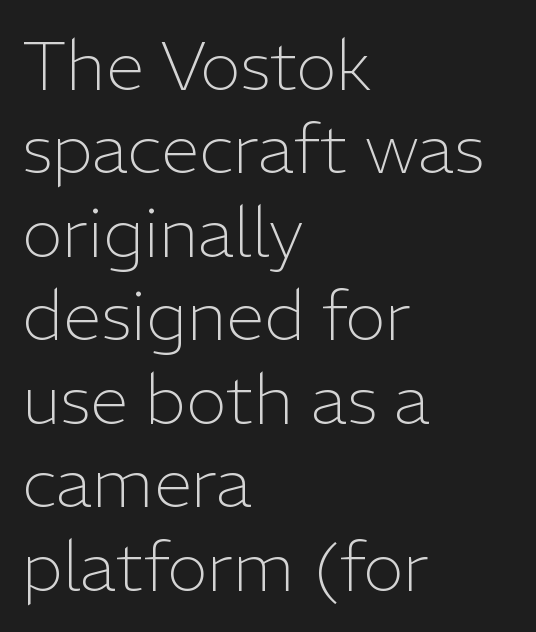
Tracking here is standard; glyphs follow each other at the usual distance. Just letters on the line, the space beneath them empty. The compositor pushed each line to the left boundary. A sans-serif font was chosen for this passage. Characters remain perfectly vertical along every line.
